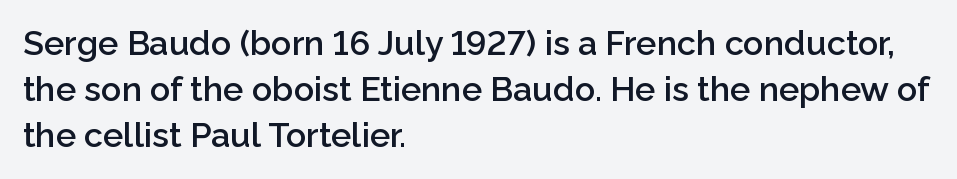
Q: Is the text bold? A: Semi-bold.
Q: Is the text italic (slanted)? A: No, it is upright.
Q: Is the typeface a serif or a sans-serif typeface? A: Sans-serif.
Q: Is the text underlined? A: No.
Q: How is the paragraph aligned? A: Left-aligned.
Q: Is the spacing between letters normal or unusually wide? A: Normal.
Q: Is the spacing between lines tight, normal or loose? A: Normal.
Q: Width (condensed, normal, or wide)? A: Normal.
Q: Stroke contrast? A: Low.
Q: x-height? A: Medium.
Q: Monospaced? A: No.
